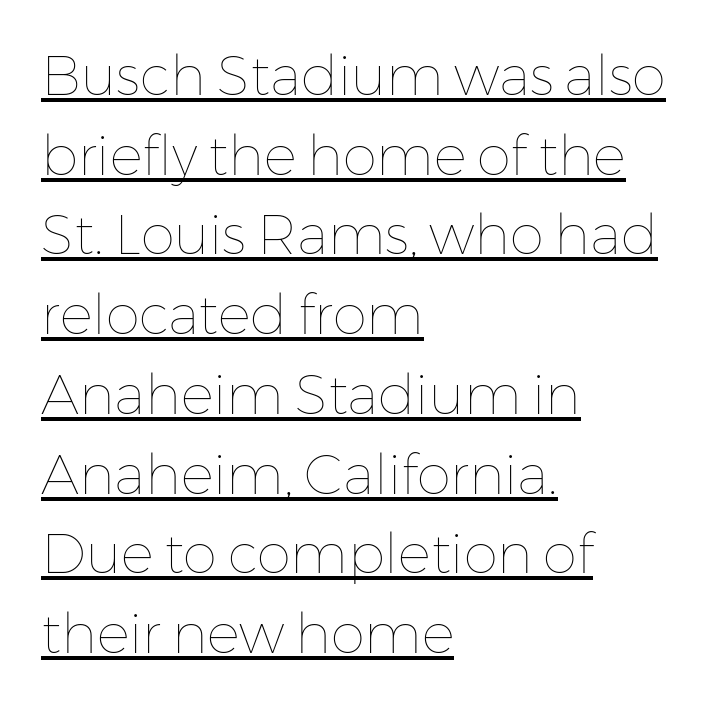
Notice how the passage keeps a crisp vertical edge on the left only. The typography opts for an upright posture over an oblique one. Summary of weight: not heavy and not bold. Somebody hit Ctrl+U on this one — the words are underlined. Horizontal bands of white between lines are of average thickness. The letters sit at their default tracking, neither squeezed nor spread.
